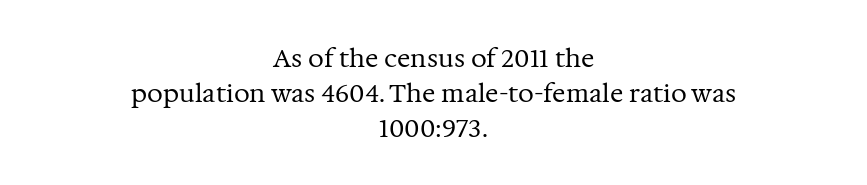
{"italic": "no", "bold": "no", "underline": "no", "align": "center", "line_spacing": "normal", "line_spacing_ratio": 1.4, "letter_spacing": "normal", "letter_spacing_em": 0.0, "glyph_px": 25}
